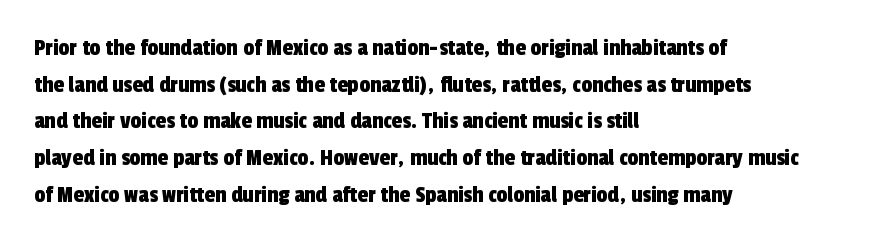
Q: Is the text underlined? A: No.
Q: How is the paragraph aligned? A: Left-aligned.
Q: Is the spacing between letters normal or unusually wide? A: Normal.
Q: Is the spacing between lines tight, normal or loose? A: Normal.
